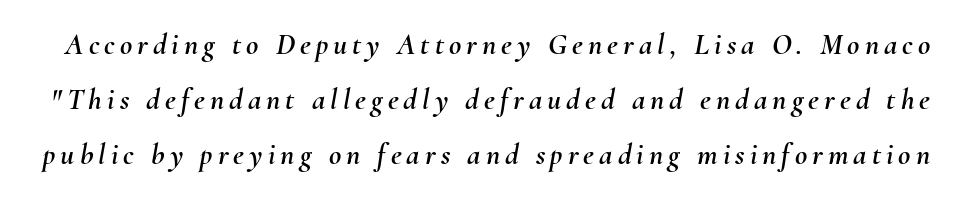
{"italic": "yes", "lean": "right", "slant_degrees": 10, "width": "normal", "stroke_contrast": "medium", "x_height": "small", "monospaced": "no", "underline": "no", "line_spacing_ratio": 1.83, "glyph_px": 30}
